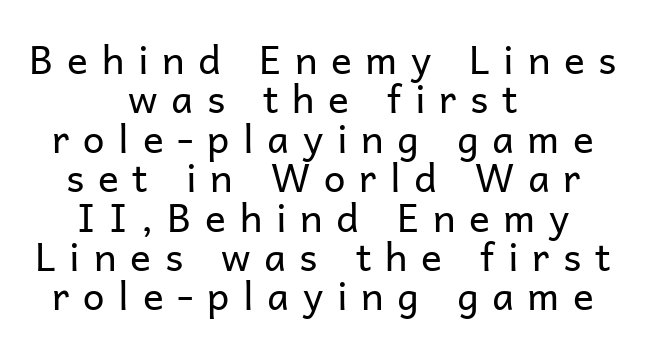
The image shows 39 px regular-weight sans-serif type, upright; set centered, tight line spacing (1.01x), unusually wide letter spacing (+0.35 em), not underlined; low stroke contrast and a medium x-height.
